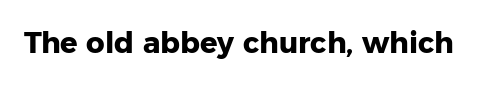
{"serif": "no", "italic": "no", "bold": "yes", "weight": "heavy", "width": "normal", "stroke_contrast": "low", "x_height": "medium", "monospaced": "no", "underline": "no", "letter_spacing": "normal", "letter_spacing_em": 0.0, "glyph_px": 29}
